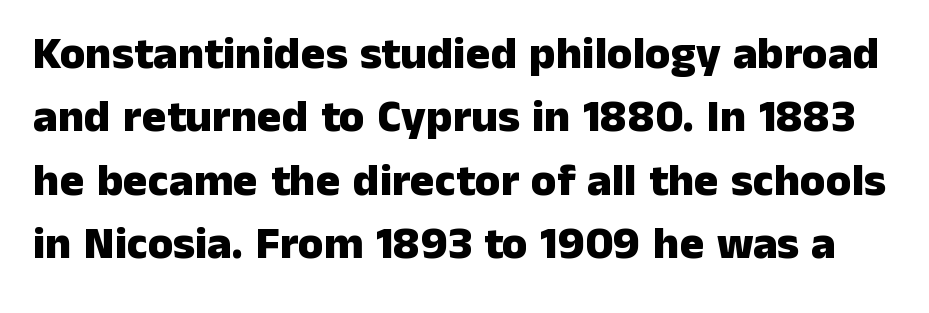
{"serif": "no", "italic": "no", "bold": "yes", "weight": "heavy", "width": "normal", "stroke_contrast": "low", "x_height": "medium", "monospaced": "no", "underline": "no", "line_spacing": "normal", "line_spacing_ratio": 1.38, "letter_spacing": "normal", "letter_spacing_em": 0.0, "glyph_px": 46}
